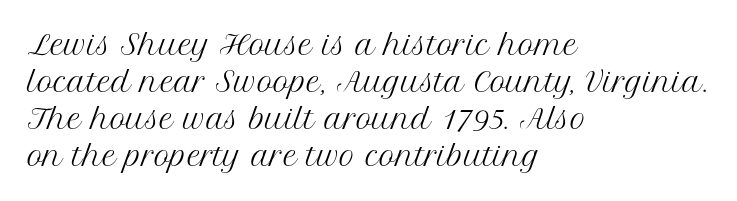
Q: Is the text bold? A: No.
Q: Is the text italic (slanted)? A: Yes.
Q: Is the text underlined? A: No.
Q: How is the paragraph aligned? A: Left-aligned.
Q: Is the spacing between letters normal or unusually wide? A: Normal.
Q: Is the spacing between lines tight, normal or loose? A: Normal.
